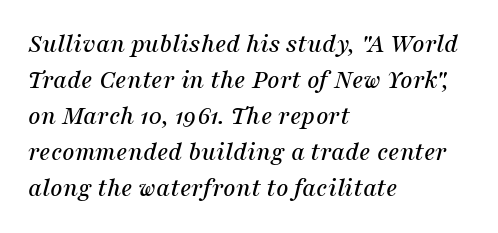
Q: Is the text italic (slanted)? A: Yes, it leans right by about 16 degrees.
Q: Is the text underlined? A: No.
Q: How is the paragraph aligned? A: Left-aligned.
Q: Is the spacing between letters normal or unusually wide? A: Normal.
Q: Is the spacing between lines tight, normal or loose? A: Normal.
